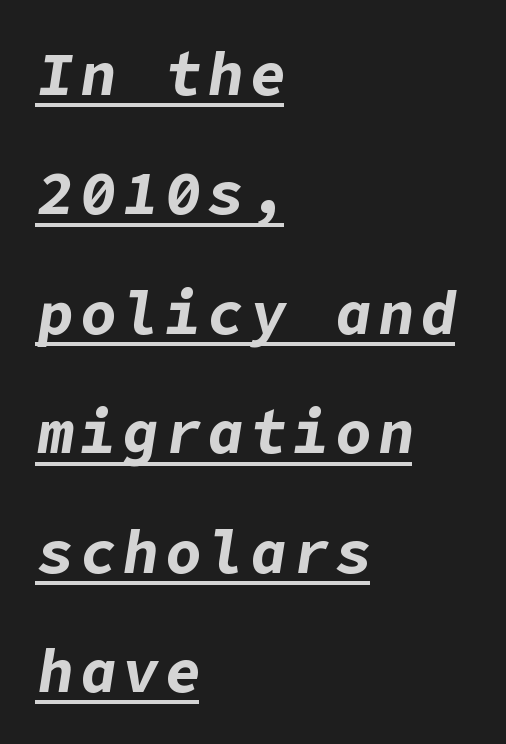
Q: Is the text bold? A: Yes.
Q: Is the text italic (slanted)? A: Yes, it leans right by about 9 degrees.
Q: Is the text underlined? A: Yes.
Q: How is the paragraph aligned? A: Left-aligned.
Q: Is the spacing between lines tight, normal or loose? A: Loose.
Q: Width (condensed, normal, or wide)? A: Normal.
Q: Stroke contrast? A: Low.
Q: x-height? A: Medium.
